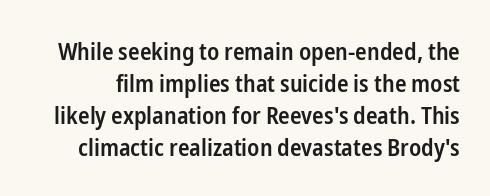
Q: Is the text bold? A: Semi-bold.
Q: Is the text italic (slanted)? A: No, it is upright.
Q: Is the text underlined? A: No.
Q: Is the spacing between letters normal or unusually wide? A: Normal.
Q: Is the spacing between lines tight, normal or loose? A: Normal.
